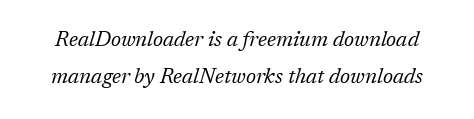
{"italic": "yes", "lean": "right", "slant_degrees": 17, "bold": "no", "underline": "no", "line_spacing_ratio": 1.75, "letter_spacing": "normal", "letter_spacing_em": 0.0, "glyph_px": 21}
